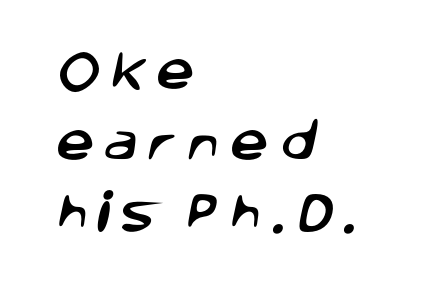
The passage shown is typed in a proportional face where columns would drift. A student would call this left alignment; a typographer would say flush left, rag right. Compared with typical body copy, the letter spacing here is much looser. Quick note: underline off. Vertical spacing — default.
